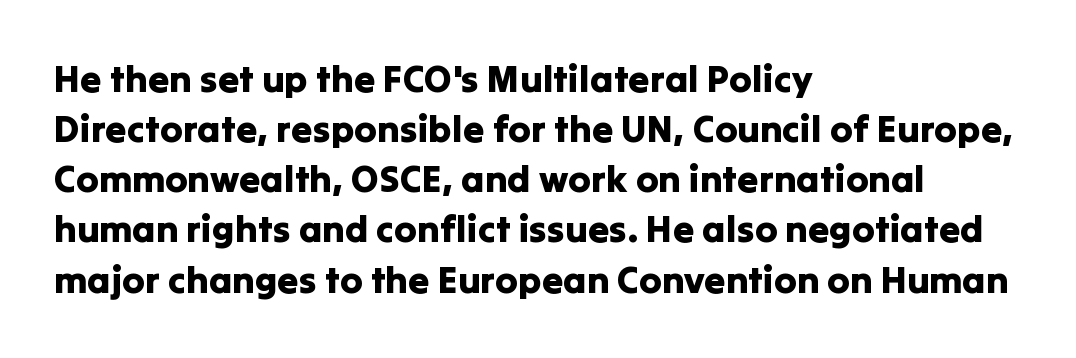
{"serif": "no", "italic": "no", "width": "normal", "stroke_contrast": "low", "x_height": "medium", "monospaced": "no", "underline": "no", "align": "left", "line_spacing": "normal", "line_spacing_ratio": 1.32, "letter_spacing": "normal", "letter_spacing_em": 0.0, "glyph_px": 38}
